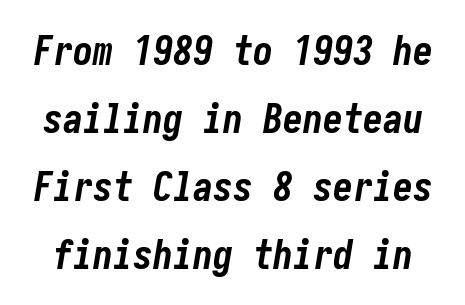
Q: Is the text bold? A: Yes.
Q: Is the text italic (slanted)? A: Yes, it leans right by about 10 degrees.
Q: Is the text underlined? A: No.
Q: Is the spacing between letters normal or unusually wide? A: Normal.
Q: Is the spacing between lines tight, normal or loose? A: Normal.
Q: Width (condensed, normal, or wide)? A: Condensed.
Q: Stroke contrast? A: Low.
Q: x-height? A: Medium.
